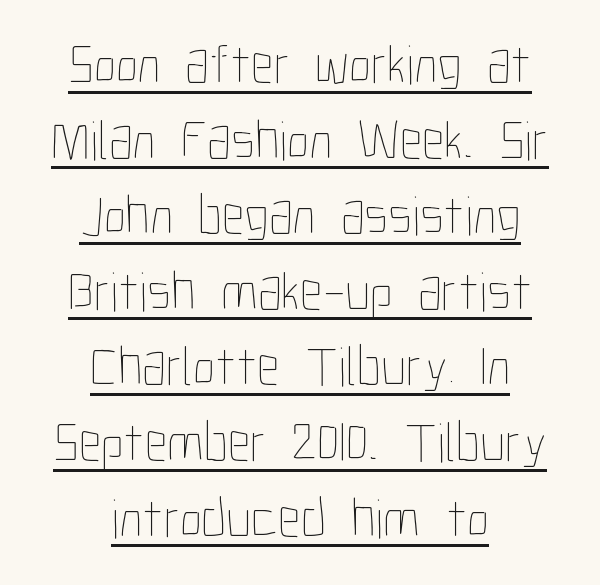
The image shows 56 px thin, condensed type, upright; set centered, normal line spacing (1.35x), normal letter spacing, underlined; low stroke contrast and a medium x-height.
